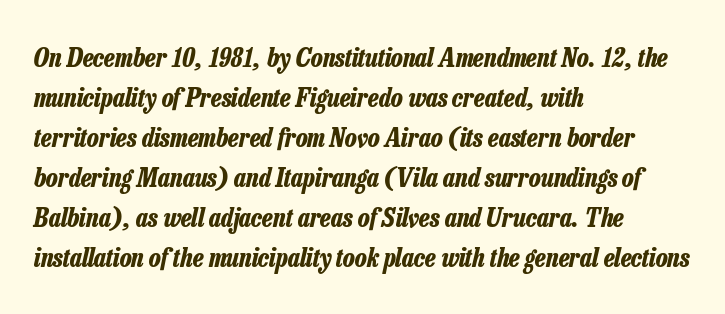
Letters rest on an invisible, unmarked baseline. Caption: standard tracking, unaltered. Set as a true bold cut, around the 700 mark. Reading down the column, the eye jumps a familiar distance to each next line. Characters are canted at an angle relative to the baseline's perpendicular.
